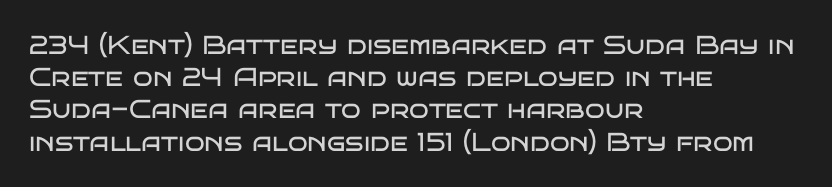
{"italic": "no", "bold": "no", "underline": "no", "align": "left", "line_spacing_ratio": 1.24, "letter_spacing": "normal", "letter_spacing_em": 0.0, "glyph_px": 26}
